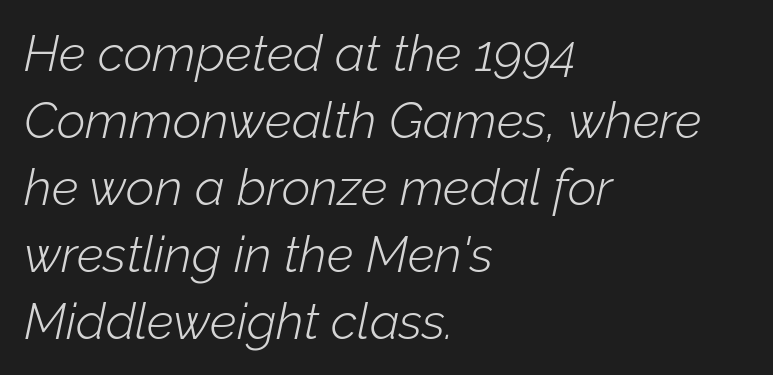
{"italic": "yes", "lean": "right", "slant_degrees": 12, "bold": "no", "weight": "light", "width": "normal", "stroke_contrast": "low", "x_height": "medium", "monospaced": "no", "underline": "no", "align": "left", "line_spacing": "normal", "line_spacing_ratio": 1.34, "letter_spacing": "normal", "letter_spacing_em": 0.0, "glyph_px": 50}
